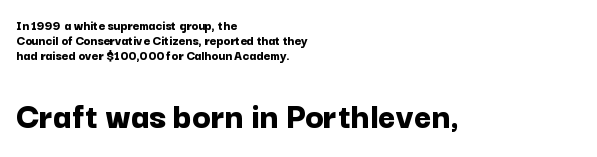
The image shows 38 px bold sans-serif type, upright; set left-aligned, tight line spacing (1.07x), normal letter spacing, not underlined; the second (bottom) block is 2.71x larger; low stroke contrast and a medium x-height.
